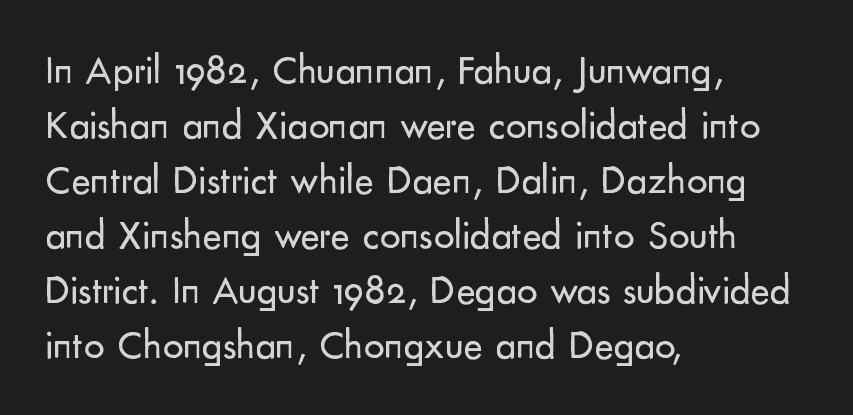
{"serif": "no", "italic": "no", "bold": "no", "weight": "regular", "width": "normal", "stroke_contrast": "low", "x_height": "small", "monospaced": "no", "underline": "no", "align": "left", "line_spacing": "normal", "line_spacing_ratio": 1.34, "letter_spacing": "normal", "letter_spacing_em": 0.0, "glyph_px": 41}
